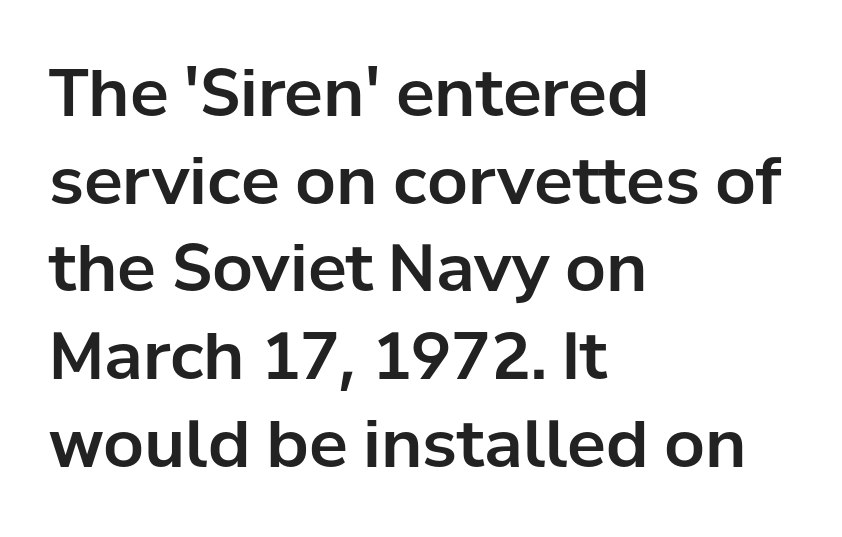
The image shows 65 px sans-serif type, upright; set left-aligned, normal line spacing (1.35x), normal letter spacing, not underlined; low stroke contrast and a medium x-height.
